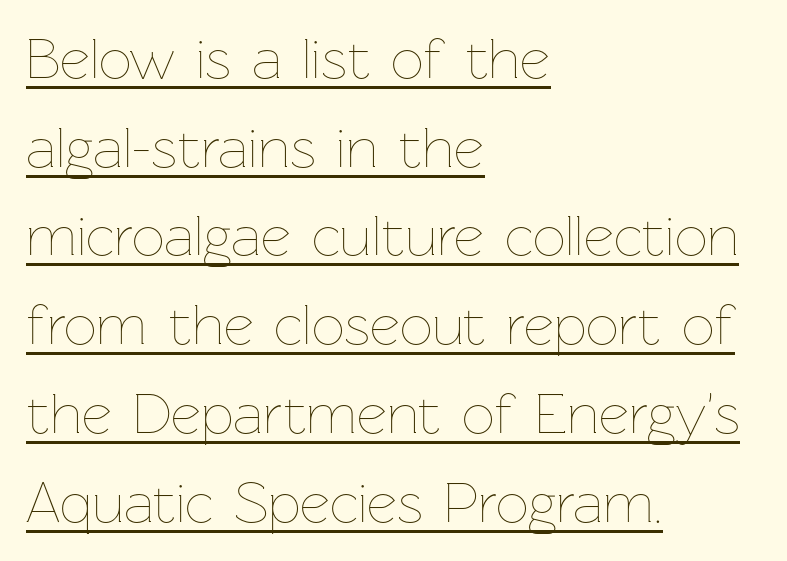
Q: Is the text bold? A: No.
Q: Is the text italic (slanted)? A: No, it is upright.
Q: Is the text underlined? A: Yes.
Q: How is the paragraph aligned? A: Left-aligned.
Q: Is the spacing between letters normal or unusually wide? A: Normal.
Q: Is the spacing between lines tight, normal or loose? A: Normal.
Q: Width (condensed, normal, or wide)? A: Normal.
Q: Stroke contrast? A: Low.
Q: x-height? A: Medium.
Q: Monospaced? A: No.
